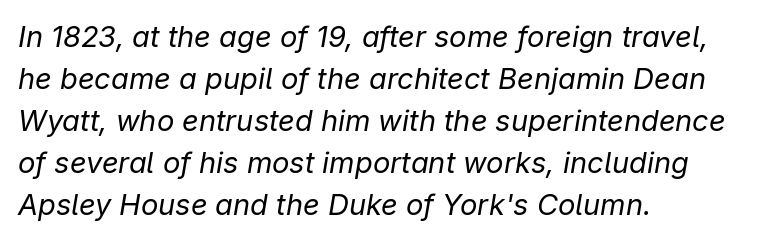
{"italic": "yes", "lean": "right", "slant_degrees": 9, "bold": "no", "weight": "regular", "width": "normal", "stroke_contrast": "low", "x_height": "medium", "monospaced": "no", "underline": "no", "align": "left", "line_spacing": "normal", "line_spacing_ratio": 1.45, "letter_spacing": "normal", "letter_spacing_em": 0.0, "glyph_px": 29}
